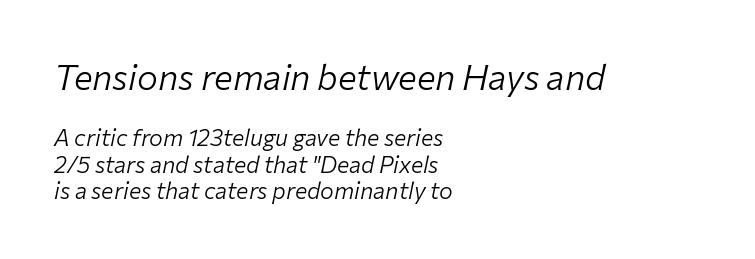
The lines in this sample share a left origin and differ only in where they stop. This is oblique type, the kind used for emphasis or titles. Check under the words: just untouched page. This sample has the flowing, uneven cadence of proportional lettering.
